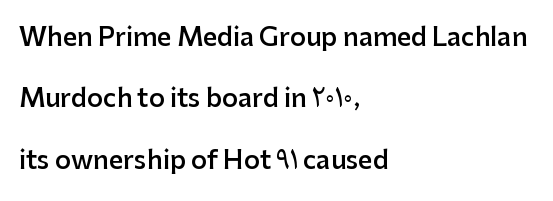
Q: Is the text bold? A: Semi-bold.
Q: Is the text italic (slanted)? A: No, it is upright.
Q: Is the text underlined? A: No.
Q: How is the paragraph aligned? A: Left-aligned.
Q: Is the spacing between letters normal or unusually wide? A: Normal.
Q: Is the spacing between lines tight, normal or loose? A: Loose.
